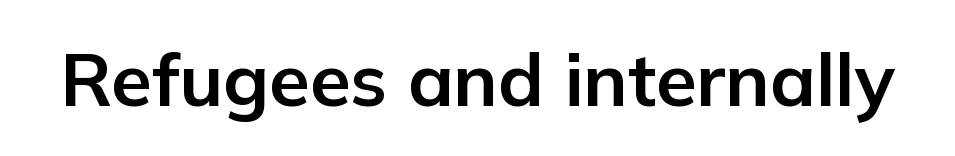
Q: Is the text bold? A: Yes.
Q: Is the text italic (slanted)? A: No, it is upright.
Q: Is the typeface a serif or a sans-serif typeface? A: Sans-serif.
Q: Is the text underlined? A: No.
Q: Is the spacing between letters normal or unusually wide? A: Normal.
Q: Width (condensed, normal, or wide)? A: Normal.
Q: Stroke contrast? A: Low.
Q: x-height? A: Medium.
Q: Monospaced? A: No.
